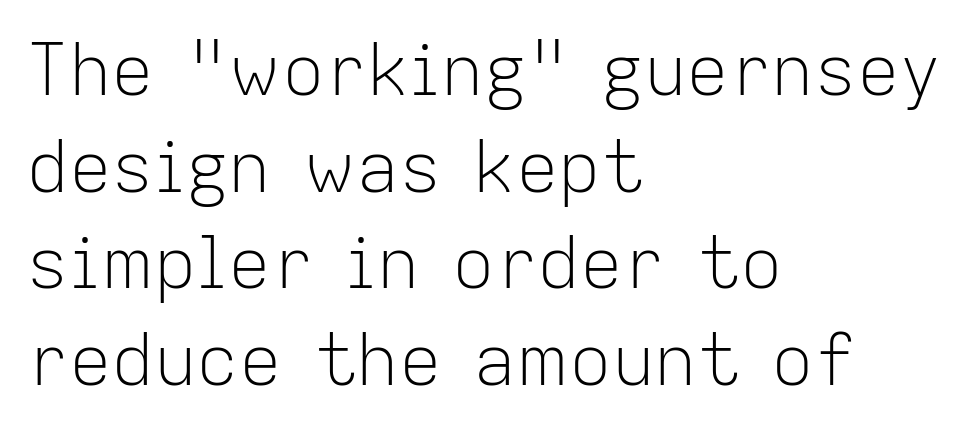
{"serif": "no", "italic": "no", "bold": "no", "weight": "light", "width": "normal", "stroke_contrast": "low", "x_height": "medium", "monospaced": "no", "underline": "no", "align": "left", "line_spacing": "normal", "line_spacing_ratio": 1.36, "letter_spacing": "normal", "letter_spacing_em": 0.0, "glyph_px": 71}
